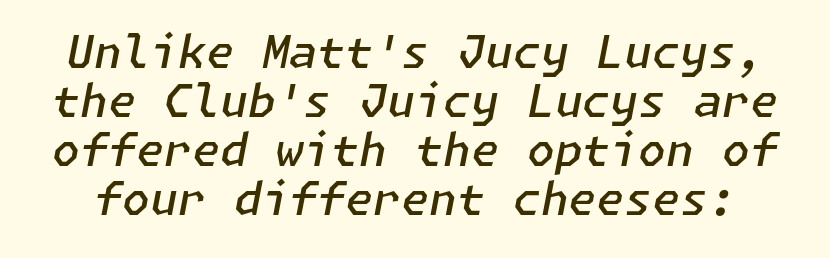
Q: Is the text bold? A: Semi-bold.
Q: Is the text italic (slanted)? A: Yes, it leans right by about 11 degrees.
Q: Is the text underlined? A: No.
Q: Is the spacing between letters normal or unusually wide? A: Normal.
Q: Is the spacing between lines tight, normal or loose? A: Tight.
Q: Width (condensed, normal, or wide)? A: Normal.
Q: Stroke contrast? A: Low.
Q: x-height? A: Medium.
